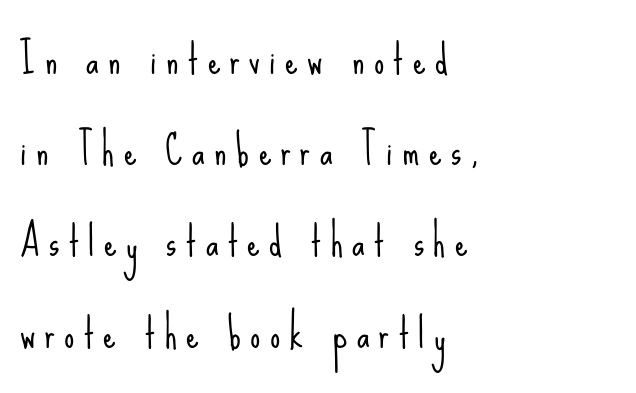
The image shows 40 px light, condensed sans-serif type, upright; set left-aligned, loose line spacing (2.28x), unusually wide letter spacing (+0.24 em), not underlined; low stroke contrast and a small x-height.
